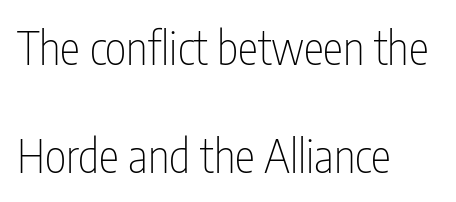
The image shows 46 px thin, condensed sans-serif type, upright; set left-aligned, loose line spacing (2.35x), normal letter spacing, not underlined; low stroke contrast and a medium x-height.
